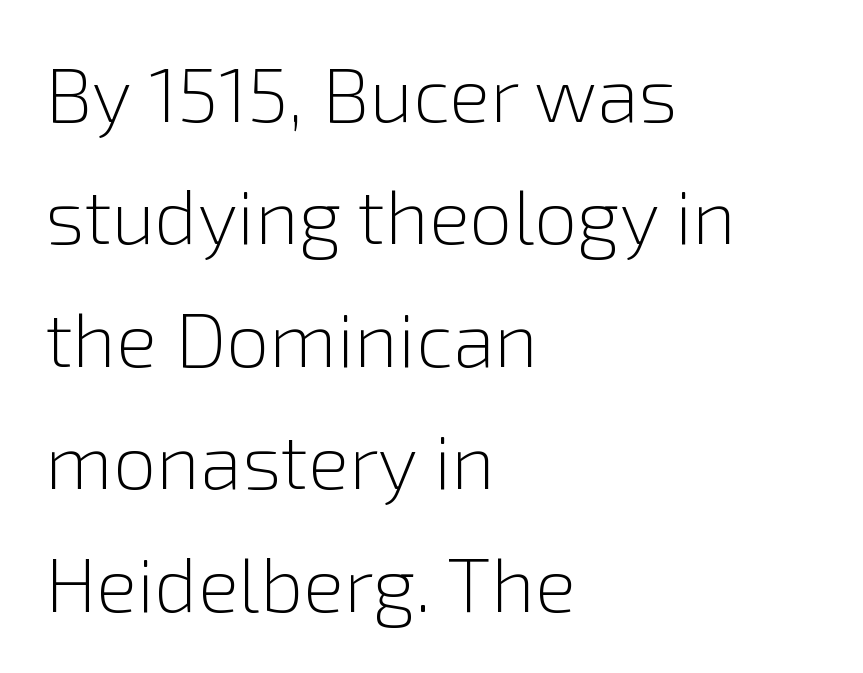
Q: Is the text bold? A: No.
Q: Is the text italic (slanted)? A: No, it is upright.
Q: Is the typeface a serif or a sans-serif typeface? A: Sans-serif.
Q: Is the text underlined? A: No.
Q: How is the paragraph aligned? A: Left-aligned.
Q: Is the spacing between letters normal or unusually wide? A: Normal.
Q: Is the spacing between lines tight, normal or loose? A: Normal.
Q: Width (condensed, normal, or wide)? A: Normal.
Q: Stroke contrast? A: Low.
Q: x-height? A: Medium.
Q: Monospaced? A: No.
